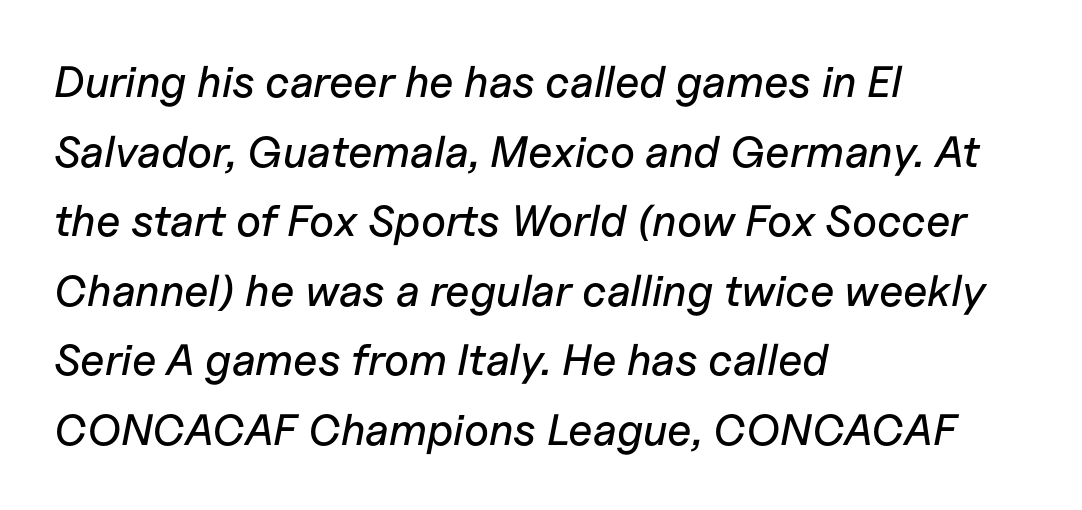
Short and long lines alike share a common starting point at left. Between one letter and the next there's only the usual sliver of space. Here the designer chose a conventional face with non-uniform glyph widths. The specimen omits any rule beneath the text block's lines.
